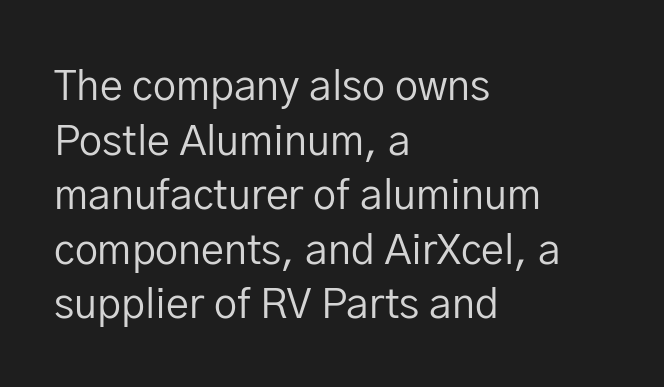
Q: Is the text bold? A: No.
Q: Is the text italic (slanted)? A: No, it is upright.
Q: Is the typeface a serif or a sans-serif typeface? A: Sans-serif.
Q: Is the text underlined? A: No.
Q: How is the paragraph aligned? A: Left-aligned.
Q: Is the spacing between letters normal or unusually wide? A: Normal.
Q: Is the spacing between lines tight, normal or loose? A: Normal.
Q: Width (condensed, normal, or wide)? A: Normal.
Q: Stroke contrast? A: Low.
Q: x-height? A: Medium.
Q: Monospaced? A: No.
